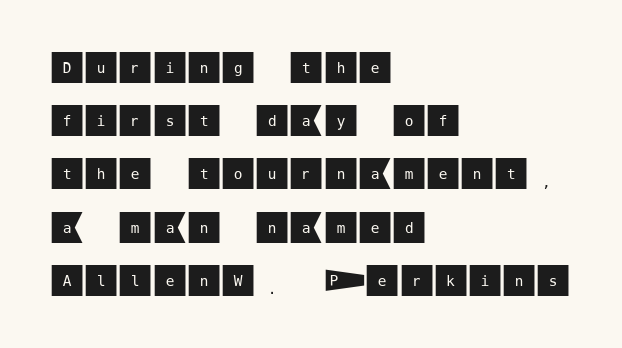
The image shows 35 px sans-serif type, upright; set left-aligned, normal line spacing (1.52x), normal letter spacing, not underlined; medium stroke contrast and a large x-height.
